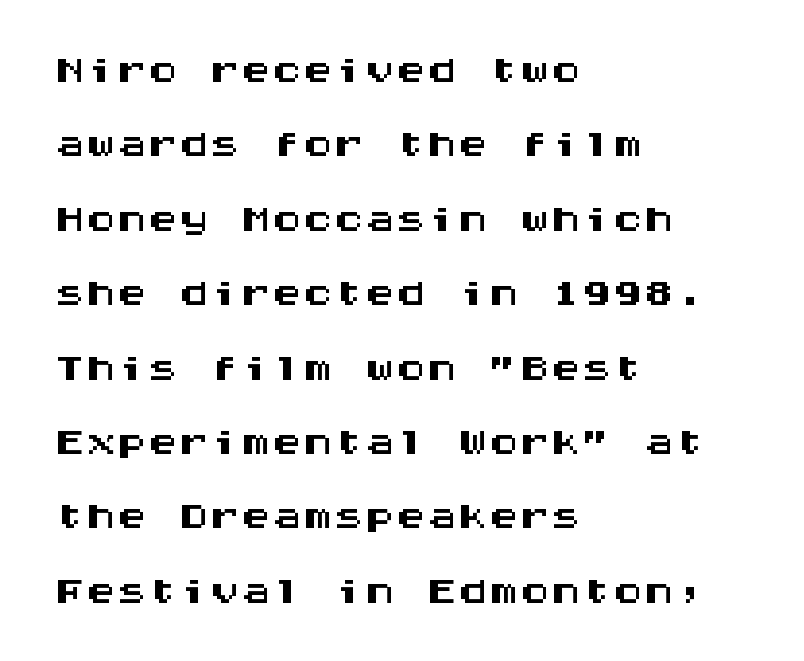
The image shows 62 px wide sans-serif type, upright, monospaced; set left-aligned, line spacing 1.2x, normal letter spacing, not underlined; medium stroke contrast and a large x-height.
